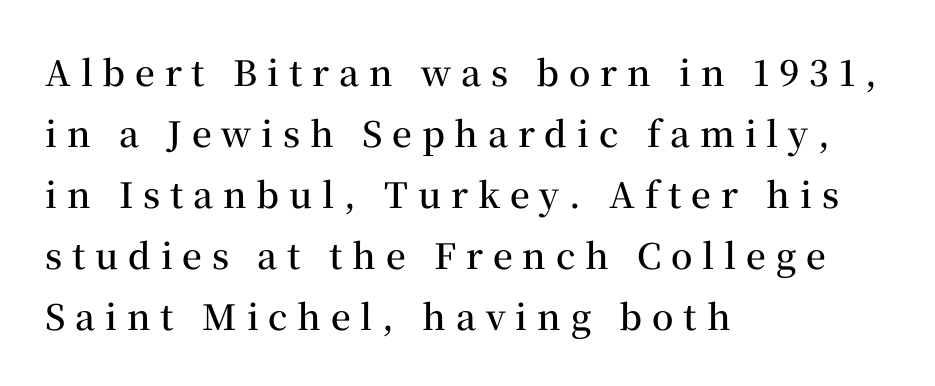
{"serif": "yes", "italic": "no", "bold": "semi", "weight": "semibold", "width": "normal", "stroke_contrast": "medium", "x_height": "medium", "monospaced": "no", "underline": "no", "align": "left", "line_spacing_ratio": 1.74, "letter_spacing": "wide", "letter_spacing_em": 0.28, "glyph_px": 35}
